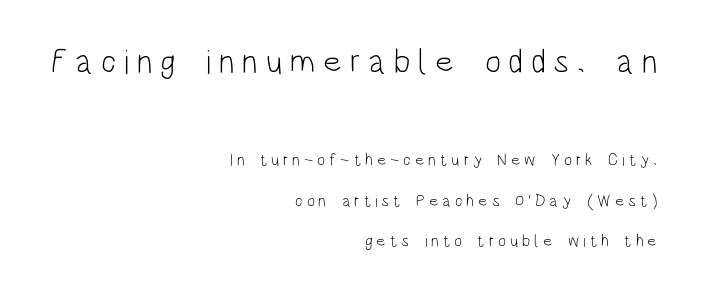
Baseline-to-baseline distance is far greater than the letter height. Italic? Not at all — the glyphs are vertical. Substantial extra tracking has been applied to these lines. Does the bottom block carry the larger type? No, the top block does.
